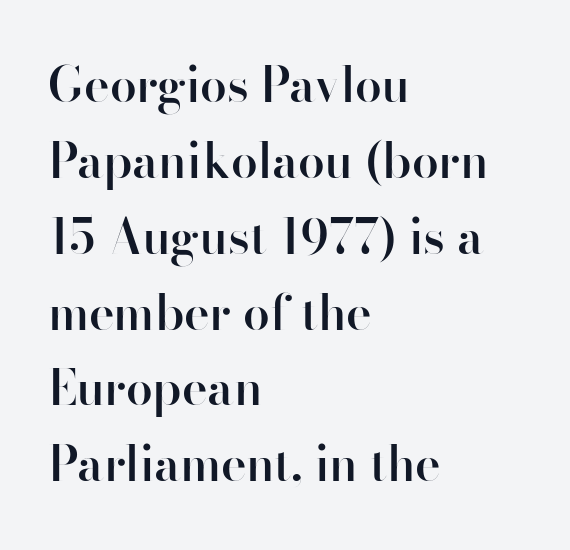
Regular leading. The compositor pushed each line to the left boundary. The rendering uses natural spacing where letterforms have individual widths. The glyphs are unaccompanied by any horizontal stroke below them. The passage shown is semibold, sitting just below true bold.
